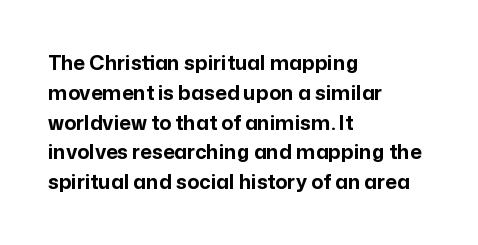
Q: Is the text bold? A: Yes.
Q: Is the text italic (slanted)? A: No, it is upright.
Q: Is the text underlined? A: No.
Q: How is the paragraph aligned? A: Left-aligned.
Q: Is the spacing between letters normal or unusually wide? A: Normal.
Q: Is the spacing between lines tight, normal or loose? A: Normal.
